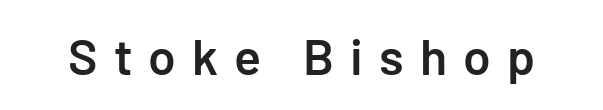
{"serif": "no", "italic": "no", "bold": "semi", "weight": "semibold", "width": "normal", "stroke_contrast": "low", "x_height": "medium", "underline": "no", "letter_spacing": "wide", "letter_spacing_em": 0.32, "glyph_px": 50}
